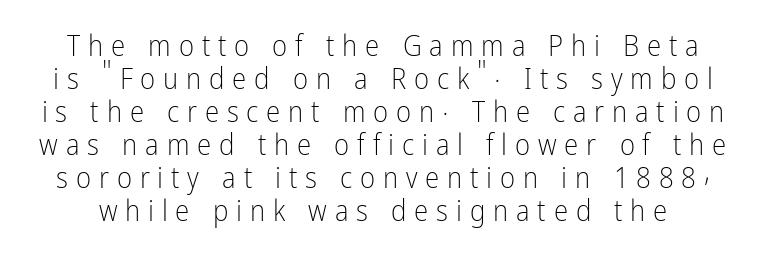
{"serif": "no", "italic": "no", "bold": "no", "weight": "light", "width": "condensed", "stroke_contrast": "low", "x_height": "medium", "monospaced": "no", "underline": "no", "line_spacing": "tight", "line_spacing_ratio": 1.14, "letter_spacing": "wide", "letter_spacing_em": 0.27, "glyph_px": 29}
